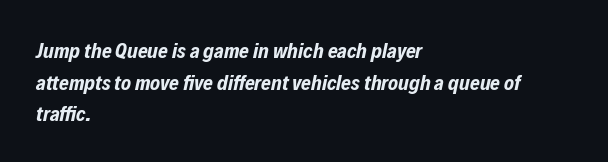
Q: Is the text bold? A: Yes.
Q: Is the text italic (slanted)? A: Yes, it leans right by about 12 degrees.
Q: Is the text underlined? A: No.
Q: How is the paragraph aligned? A: Left-aligned.
Q: Is the spacing between letters normal or unusually wide? A: Normal.
Q: Is the spacing between lines tight, normal or loose? A: Normal.
